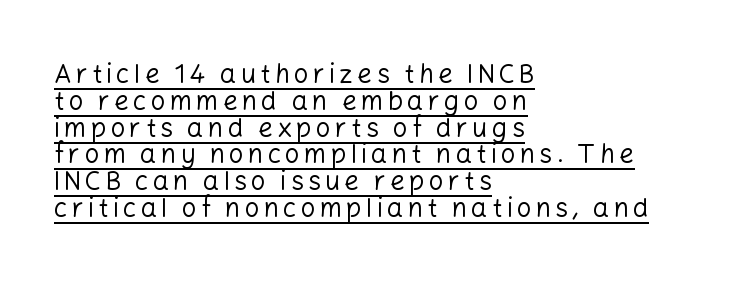
{"italic": "no", "bold": "no", "underline": "yes", "align": "left", "line_spacing": "tight", "line_spacing_ratio": 1.03, "glyph_px": 26}
